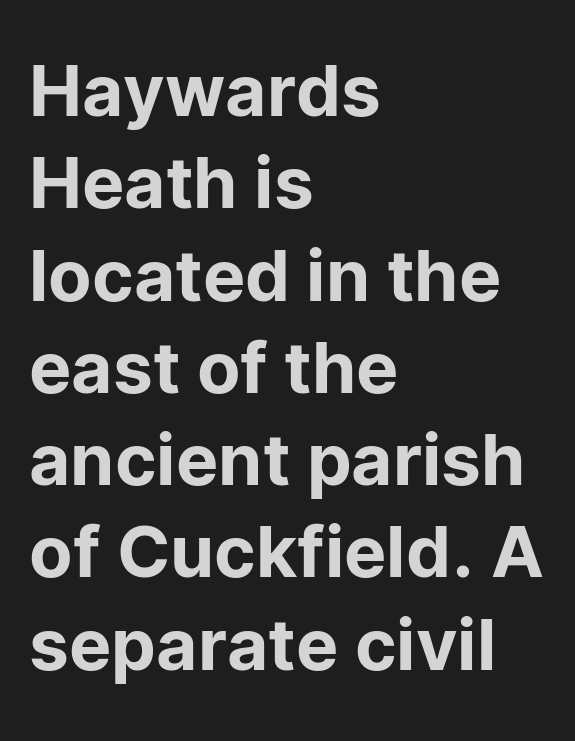
A roman cut, with each character standing at attention. Regular leading. Spacing verdict: proportional, widths tailored to each character. The passage shown is not underscored anywhere.
